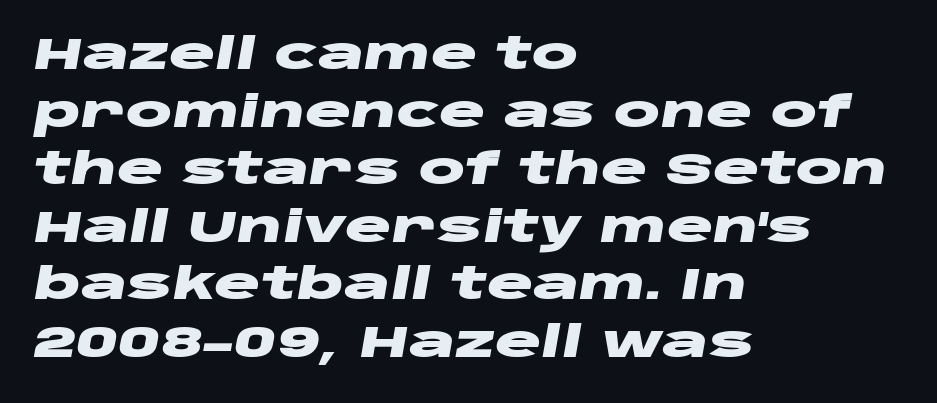
Q: Is the text bold? A: Yes.
Q: Is the text italic (slanted)? A: Yes, it leans right by about 10 degrees.
Q: Is the text underlined? A: No.
Q: How is the paragraph aligned? A: Left-aligned.
Q: Is the spacing between letters normal or unusually wide? A: Normal.
Q: Is the spacing between lines tight, normal or loose? A: Normal.
Q: Width (condensed, normal, or wide)? A: Wide.
Q: Stroke contrast? A: Low.
Q: x-height? A: Large.
Q: Monospaced? A: No.
